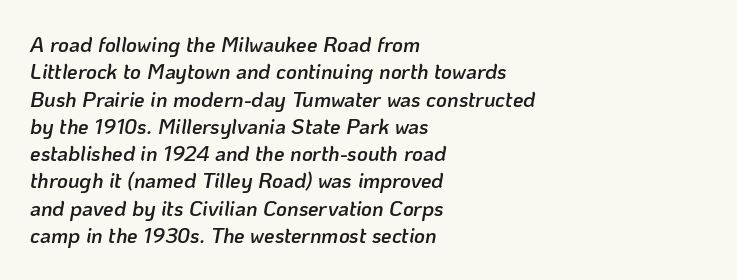
{"italic": "yes", "lean": "right", "slant_degrees": 10, "bold": "semi", "underline": "no", "align": "left", "line_spacing": "normal", "line_spacing_ratio": 1.3, "letter_spacing": "normal", "letter_spacing_em": 0.0, "glyph_px": 21}
